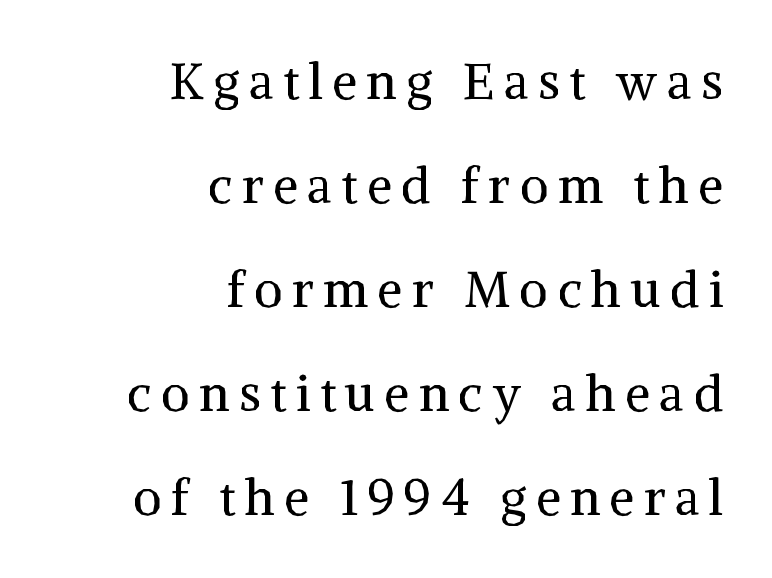
{"serif": "yes", "italic": "no", "bold": "no", "weight": "regular", "width": "normal", "stroke_contrast": "medium", "x_height": "medium", "monospaced": "no", "underline": "no", "align": "right", "line_spacing": "loose", "line_spacing_ratio": 2.08, "glyph_px": 50}
